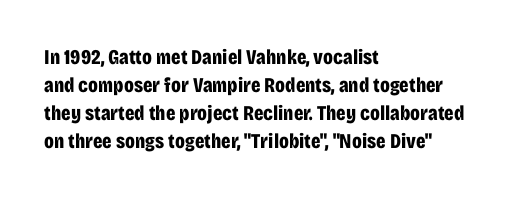
{"italic": "no", "bold": "yes", "underline": "no", "align": "left", "line_spacing": "normal", "line_spacing_ratio": 1.33, "letter_spacing": "normal", "letter_spacing_em": 0.0, "glyph_px": 21}
